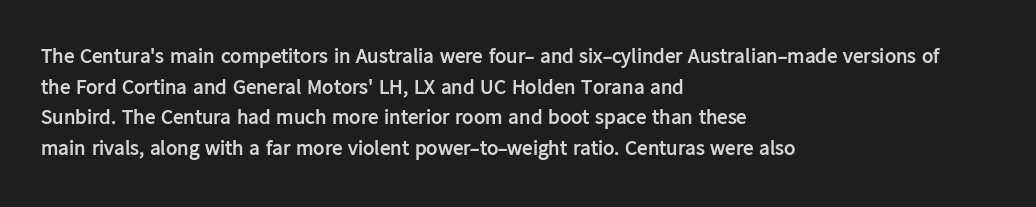
Glyph-to-glyph distance matches everyday printed text. If you drew a line through each stem, it would be perfectly vertical. Horizontal bands of white between lines are of average thickness. Type without underlining. The glyphs have the mass of a bold cut.
